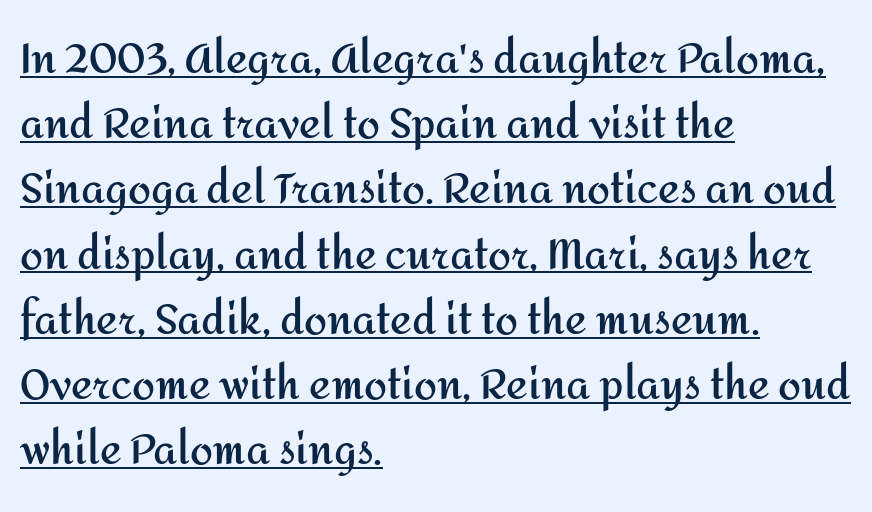
Q: Is the text bold? A: Yes.
Q: Is the text italic (slanted)? A: No, it is upright.
Q: Is the typeface a serif or a sans-serif typeface? A: Sans-serif.
Q: Is the text underlined? A: Yes.
Q: How is the paragraph aligned? A: Left-aligned.
Q: Is the spacing between letters normal or unusually wide? A: Normal.
Q: Is the spacing between lines tight, normal or loose? A: Normal.
Q: Width (condensed, normal, or wide)? A: Normal.
Q: Stroke contrast? A: Medium.
Q: x-height? A: Medium.
Q: Monospaced? A: No.
